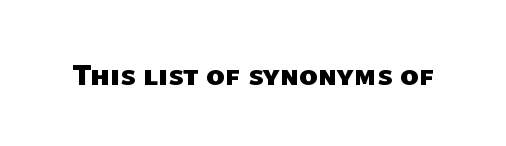
{"serif": "no", "bold": "yes", "weight": "heavy", "width": "normal", "stroke_contrast": "low", "x_height": "medium", "monospaced": "no", "underline": "no", "letter_spacing": "normal", "letter_spacing_em": 0.0, "glyph_px": 31}
